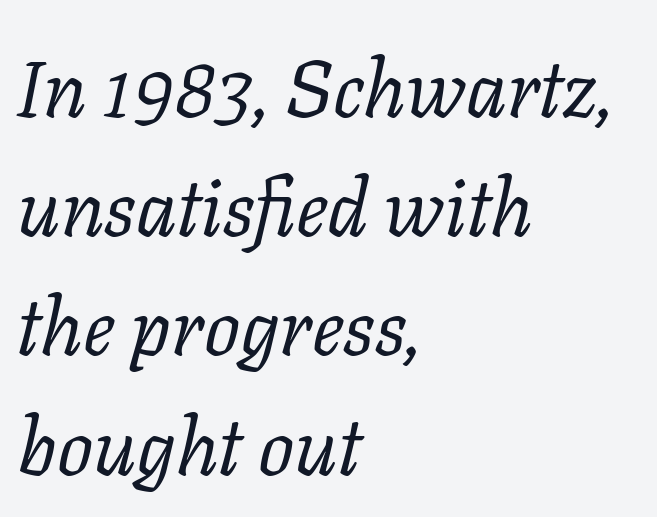
Honestly, there is no underline to notice here at all. A typesetter would mark this as italic. Each word holds together tightly as a unit, with standard inter-letter gaps. Compared with a typical body face, this is equally light or lighter still. Serifs: yes, visible at the terminals of the letterforms.
